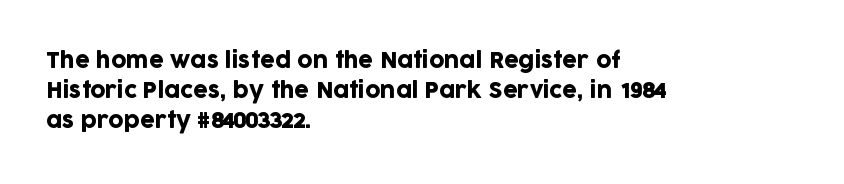
The gaps between neighbouring characters are ordinary and unremarkable. This rendering uses left alignment, leaving the right contour irregular. Horizontal bands of white between lines are of average thickness. The strip under each line holds only bare page. It's the straight-up-and-down kind of type.
